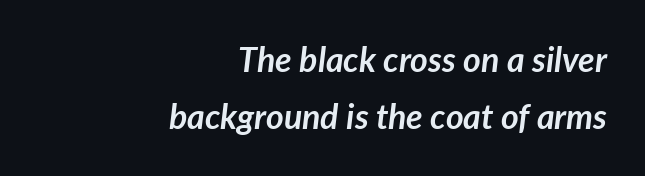
Q: Is the text bold? A: Yes.
Q: Is the text italic (slanted)? A: Yes, it leans right by about 7 degrees.
Q: Is the text underlined? A: No.
Q: How is the paragraph aligned? A: Right-aligned.
Q: Is the spacing between letters normal or unusually wide? A: Normal.
Q: Is the spacing between lines tight, normal or loose? A: Normal.
Q: Width (condensed, normal, or wide)? A: Normal.
Q: Stroke contrast? A: Low.
Q: x-height? A: Medium.
Q: Monospaced? A: No.
